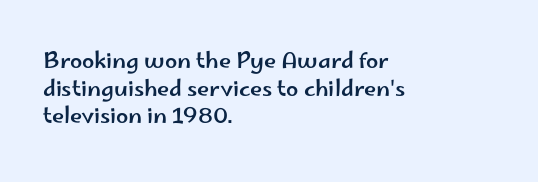
The image shows 22 px text type, upright; set left-aligned, normal line spacing (1.26x), normal letter spacing, not underlined.
